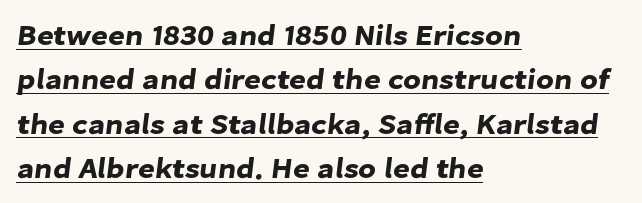
{"serif": "no", "width": "normal", "stroke_contrast": "low", "x_height": "medium", "monospaced": "no", "underline": "yes", "align": "left", "line_spacing": "normal", "line_spacing_ratio": 1.53, "letter_spacing": "normal", "letter_spacing_em": 0.0, "glyph_px": 29}
